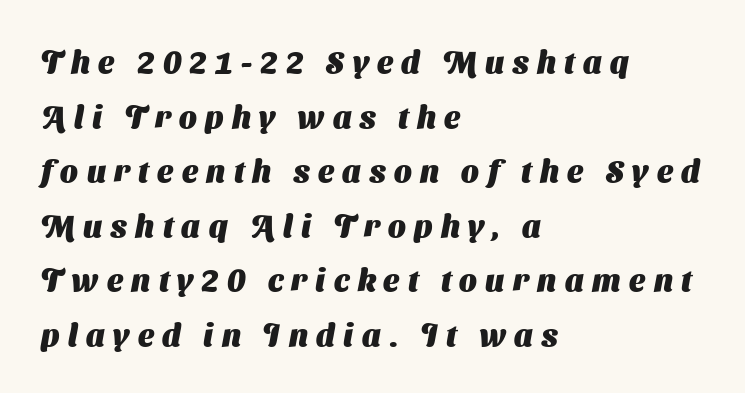
Q: Is the text bold? A: Yes.
Q: Is the typeface a serif or a sans-serif typeface? A: Sans-serif.
Q: Is the text underlined? A: No.
Q: How is the paragraph aligned? A: Left-aligned.
Q: Is the spacing between letters normal or unusually wide? A: Unusually wide.
Q: Width (condensed, normal, or wide)? A: Normal.
Q: Stroke contrast? A: Medium.
Q: x-height? A: Medium.
Q: Monospaced? A: No.
